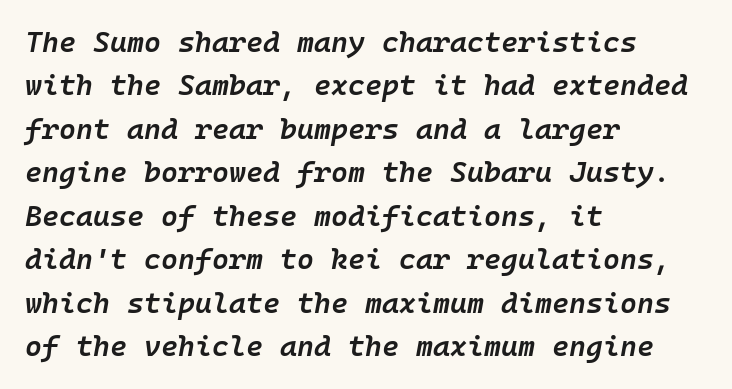
The letters march in equal steps, a hallmark of fixed-pitch type. If you drew a line through each stem, it would be angled. The specimen omits any rule beneath the text block's lines. Baseline-to-baseline distance is the conventional proportion of letter height.
